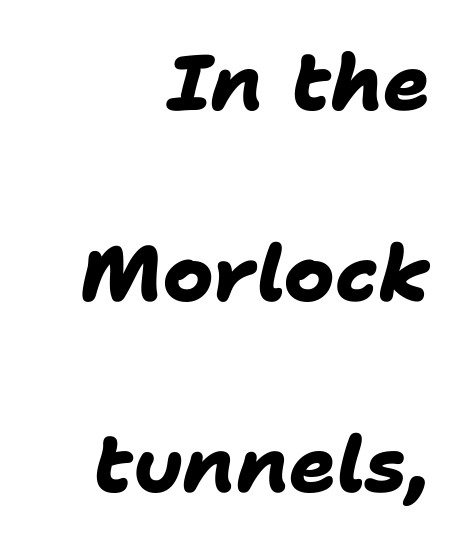
The image shows 78 px heavy sans-serif type; set right-aligned, loose line spacing (2.45x), normal letter spacing, not underlined; low stroke contrast and a medium x-height.
